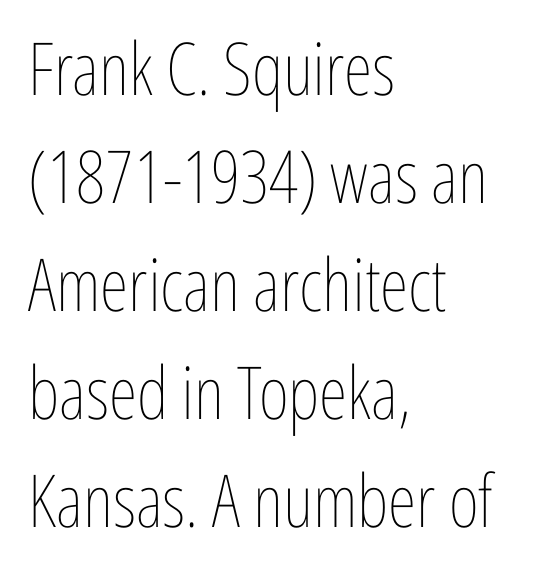
Q: Is the text bold? A: No.
Q: Is the text italic (slanted)? A: No, it is upright.
Q: Is the text underlined? A: No.
Q: How is the paragraph aligned? A: Left-aligned.
Q: Is the spacing between letters normal or unusually wide? A: Normal.
Q: Is the spacing between lines tight, normal or loose? A: Normal.
Q: Width (condensed, normal, or wide)? A: Condensed.
Q: Stroke contrast? A: Low.
Q: x-height? A: Medium.
Q: Monospaced? A: No.
